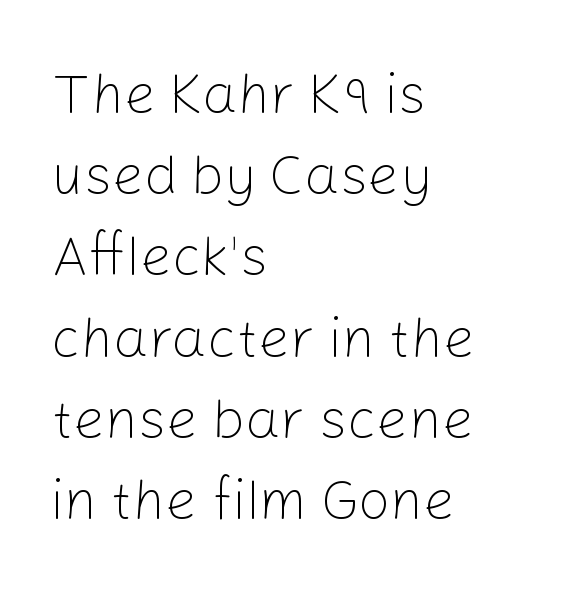
{"serif": "no", "italic": "no", "bold": "no", "weight": "light", "width": "normal", "stroke_contrast": "low", "x_height": "medium", "monospaced": "no", "underline": "no", "align": "left", "line_spacing": "normal", "line_spacing_ratio": 1.45, "letter_spacing": "normal", "letter_spacing_em": 0.0, "glyph_px": 56}
